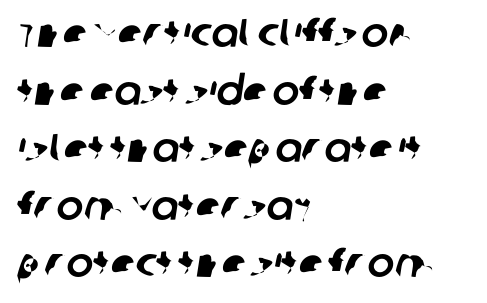
The image shows 40 px sans-serif type; set left-aligned, normal line spacing (1.44x), normal letter spacing, not underlined; low stroke contrast and a large x-height.
